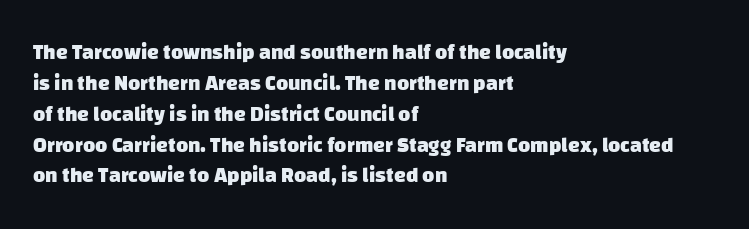
Q: Is the text bold? A: Yes.
Q: Is the text underlined? A: No.
Q: How is the paragraph aligned? A: Left-aligned.
Q: Is the spacing between letters normal or unusually wide? A: Normal.
Q: Is the spacing between lines tight, normal or loose? A: Normal.
